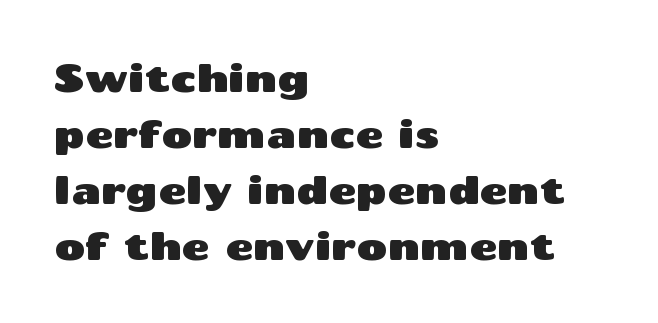
Quick note: underline off. Teacher's note: observe the even left margin — that is flush-left alignment. Here the designer chose a conventional face with non-uniform glyph widths. Successive baselines arrive at the customary interval. Italic: no, the glyphs are upright roman.
